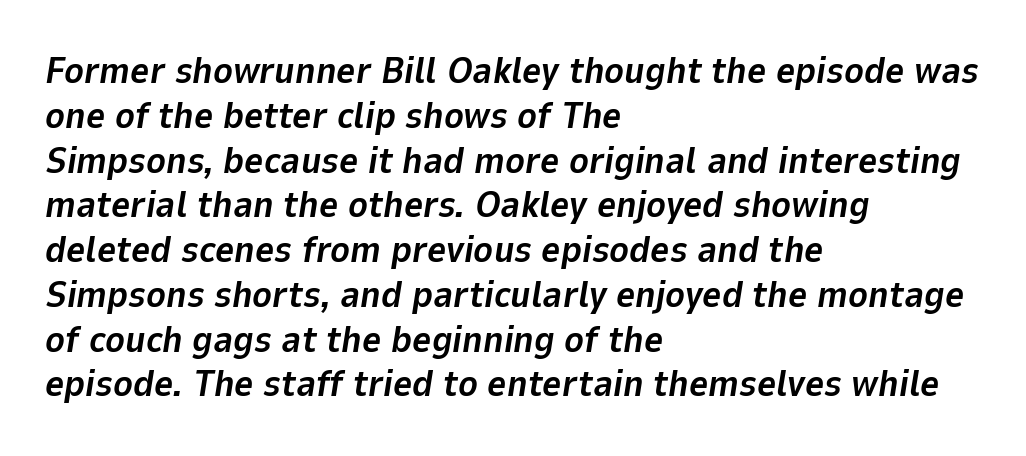
The specimen omits any rule beneath the text block's lines. Visually the block forms a straight wall on the left and a jagged coastline on the right. Between one letter and the next there's only the usual sliver of space. These lines carry a lot of weight — the face is fully bold. The passage shown is typed in a proportional face where columns would drift. Emphasis-style slanted type is in use.
